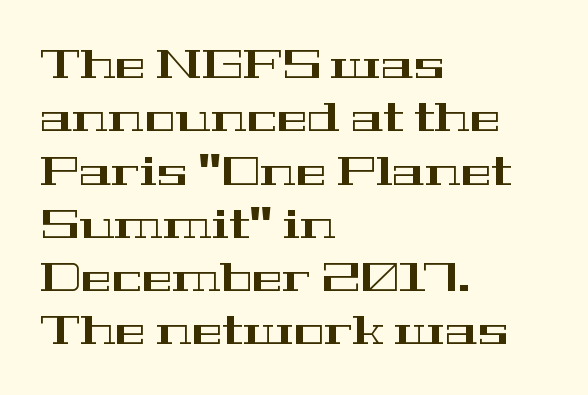
Q: Is the text italic (slanted)? A: No, it is upright.
Q: Is the typeface a serif or a sans-serif typeface? A: Serif.
Q: Is the text underlined? A: No.
Q: How is the paragraph aligned? A: Left-aligned.
Q: Is the spacing between letters normal or unusually wide? A: Normal.
Q: Is the spacing between lines tight, normal or loose? A: Normal.
Q: Width (condensed, normal, or wide)? A: Wide.
Q: Stroke contrast? A: High.
Q: x-height? A: Medium.
Q: Monospaced? A: No.
